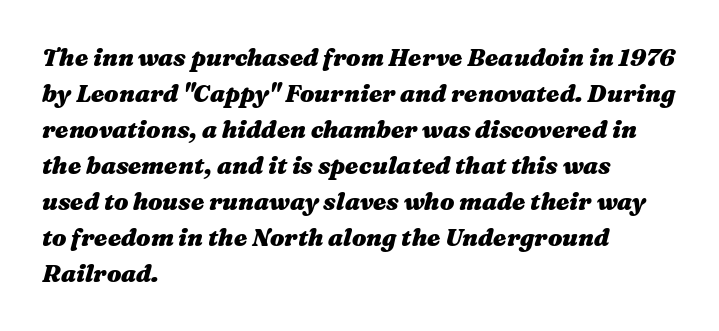
{"italic": "yes", "lean": "right", "slant_degrees": 16, "bold": "yes", "underline": "no", "align": "left", "line_spacing": "normal", "line_spacing_ratio": 1.5, "letter_spacing": "normal", "letter_spacing_em": 0.0, "glyph_px": 24}
